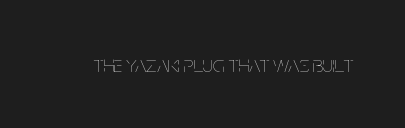
{"italic": "no", "bold": "no", "underline": "no", "letter_spacing": "normal", "letter_spacing_em": 0.0, "glyph_px": 23}
